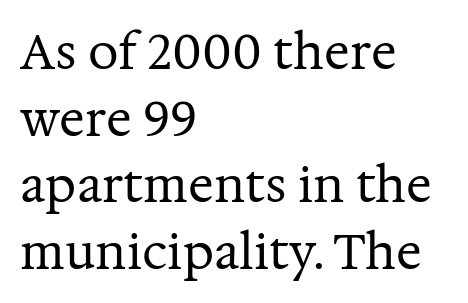
The image shows 48 px regular-weight serif type, upright; set left-aligned, normal line spacing (1.39x), normal letter spacing, not underlined; medium stroke contrast and a medium x-height.
